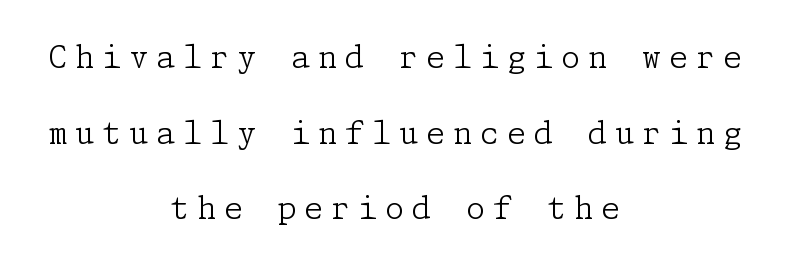
{"serif": "yes", "italic": "no", "bold": "no", "weight": "light", "width": "normal", "stroke_contrast": "low", "x_height": "medium", "underline": "no", "align": "center", "line_spacing": "loose", "line_spacing_ratio": 2.44, "letter_spacing": "wide", "letter_spacing_em": 0.25, "glyph_px": 31}
